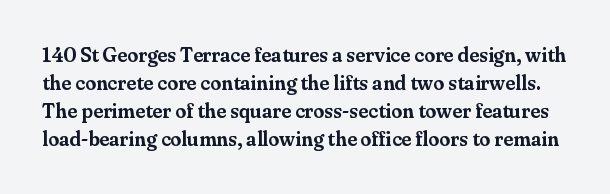
The image shows 20 px text type, upright; set normal line spacing (1.4x), normal letter spacing, not underlined.
